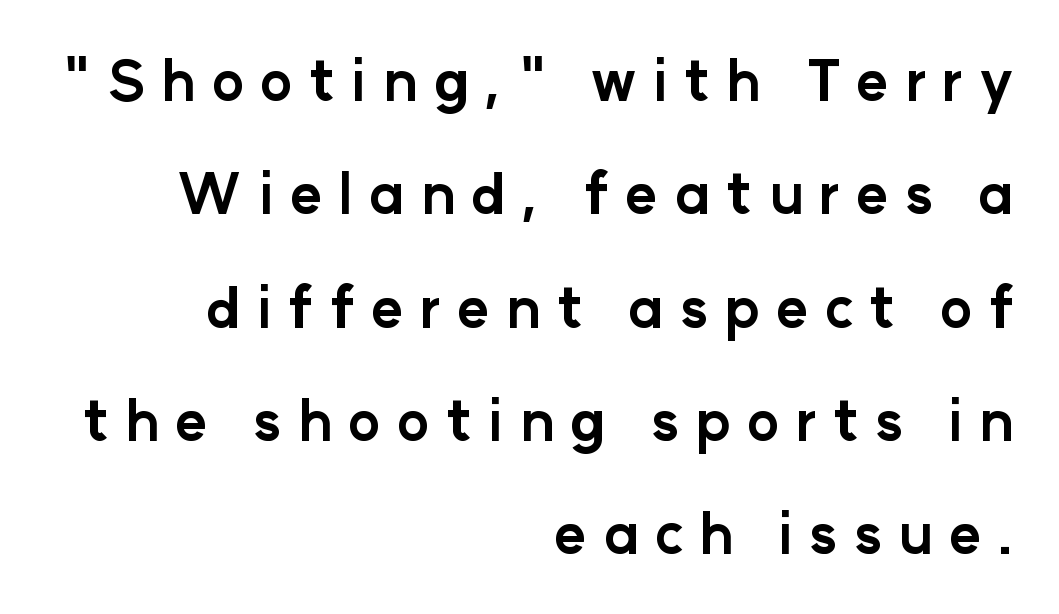
The image shows 55 px bold sans-serif type, upright; set right-aligned, loose line spacing (2.06x), unusually wide letter spacing (+0.29 em), not underlined; low stroke contrast and a medium x-height.
